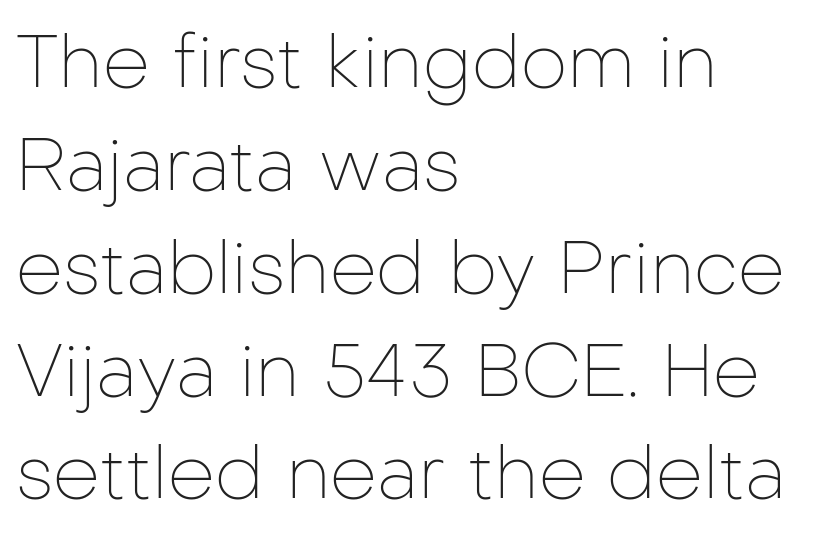
The image shows 74 px thin sans-serif type, upright; set left-aligned, normal line spacing (1.39x), normal letter spacing, not underlined; low stroke contrast and a medium x-height.
